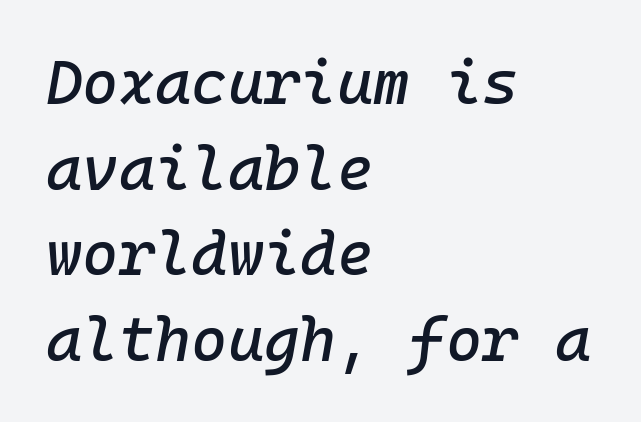
Q: Is the text italic (slanted)? A: Yes, it leans right by about 10 degrees.
Q: Is the text underlined? A: No.
Q: How is the paragraph aligned? A: Left-aligned.
Q: Is the spacing between letters normal or unusually wide? A: Normal.
Q: Is the spacing between lines tight, normal or loose? A: Normal.
Q: Width (condensed, normal, or wide)? A: Normal.
Q: Stroke contrast? A: Low.
Q: x-height? A: Medium.
Q: Monospaced? A: Yes.
